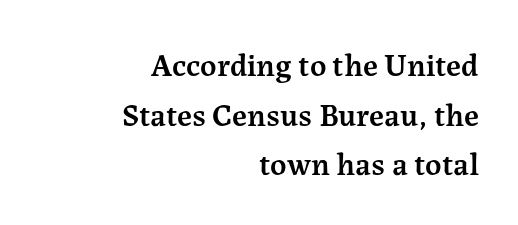
Q: Is the text bold? A: Semi-bold.
Q: Is the text italic (slanted)? A: No, it is upright.
Q: Is the typeface a serif or a sans-serif typeface? A: Serif.
Q: Is the text underlined? A: No.
Q: How is the paragraph aligned? A: Right-aligned.
Q: Is the spacing between letters normal or unusually wide? A: Normal.
Q: Is the spacing between lines tight, normal or loose? A: Normal.
Q: Width (condensed, normal, or wide)? A: Normal.
Q: Stroke contrast? A: Medium.
Q: x-height? A: Medium.
Q: Monospaced? A: No.
